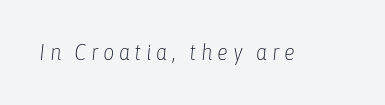
There's an unmistakable incline to the writing here. The line texture is sparse and dotted thanks to wide tracking. The specimen omits any rule beneath the text block's lines. The characters are drawn with everyday or finer stroke widths.
